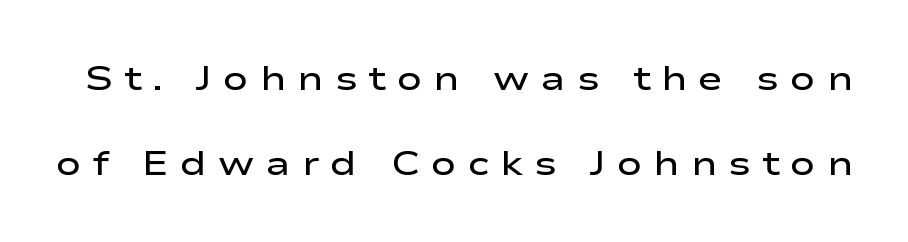
Q: Is the text bold? A: Semi-bold.
Q: Is the text italic (slanted)? A: No, it is upright.
Q: Is the typeface a serif or a sans-serif typeface? A: Sans-serif.
Q: Is the text underlined? A: No.
Q: Is the spacing between letters normal or unusually wide? A: Unusually wide.
Q: Is the spacing between lines tight, normal or loose? A: Loose.
Q: Width (condensed, normal, or wide)? A: Wide.
Q: Stroke contrast? A: Low.
Q: x-height? A: Medium.
Q: Monospaced? A: No.
